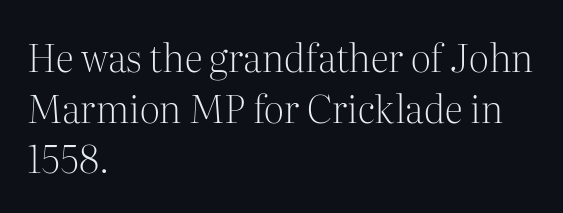
The image shows 38 px light serif type, upright; set left-aligned, normal line spacing (1.33x), normal letter spacing, not underlined; medium stroke contrast and a medium x-height.
